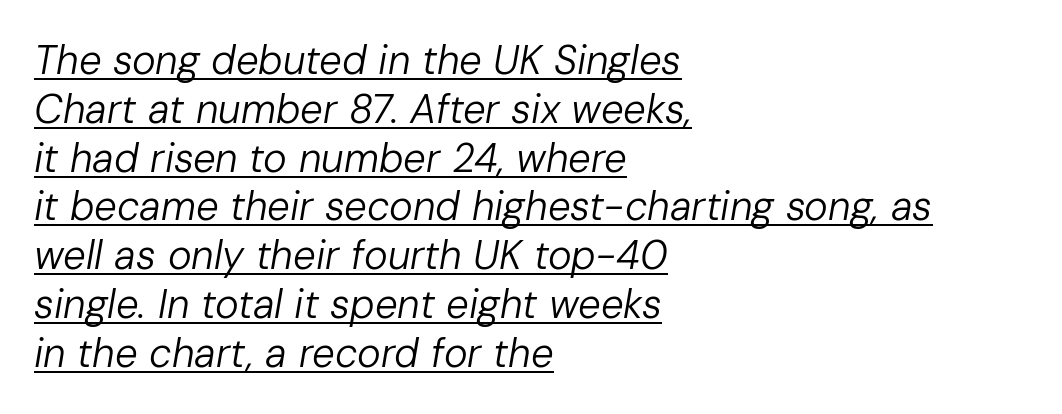
Q: Is the text bold? A: No.
Q: Is the text italic (slanted)? A: Yes, it leans right by about 10 degrees.
Q: Is the text underlined? A: Yes.
Q: How is the paragraph aligned? A: Left-aligned.
Q: Is the spacing between letters normal or unusually wide? A: Normal.
Q: Width (condensed, normal, or wide)? A: Normal.
Q: Stroke contrast? A: Low.
Q: x-height? A: Medium.
Q: Monospaced? A: No.
